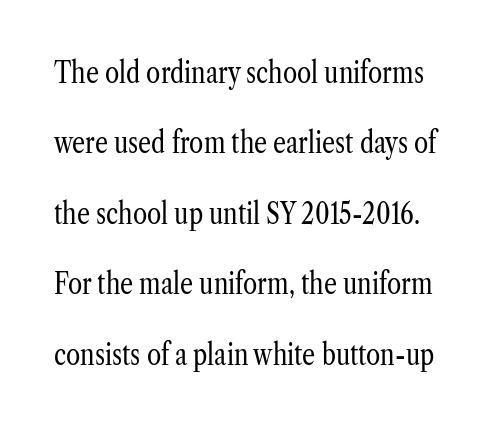
{"serif": "yes", "italic": "no", "bold": "no", "weight": "regular", "width": "condensed", "stroke_contrast": "low", "x_height": "medium", "monospaced": "no", "underline": "no", "line_spacing": "loose", "line_spacing_ratio": 2.43, "letter_spacing": "normal", "letter_spacing_em": 0.0, "glyph_px": 29}
